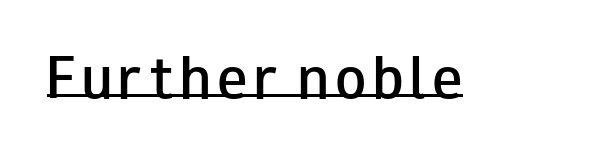
{"serif": "no", "italic": "no", "bold": "semi", "weight": "semibold", "width": "wide", "stroke_contrast": "low", "x_height": "small", "monospaced": "no", "underline": "yes", "glyph_px": 51}
